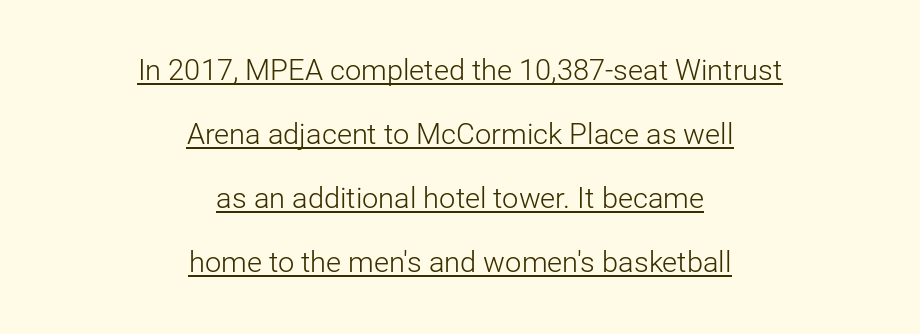
Q: Is the text bold? A: No.
Q: Is the text italic (slanted)? A: No, it is upright.
Q: Is the typeface a serif or a sans-serif typeface? A: Sans-serif.
Q: Is the text underlined? A: Yes.
Q: How is the paragraph aligned? A: Centered.
Q: Is the spacing between letters normal or unusually wide? A: Normal.
Q: Is the spacing between lines tight, normal or loose? A: Loose.
Q: Width (condensed, normal, or wide)? A: Normal.
Q: Stroke contrast? A: Low.
Q: x-height? A: Medium.
Q: Monospaced? A: No.
